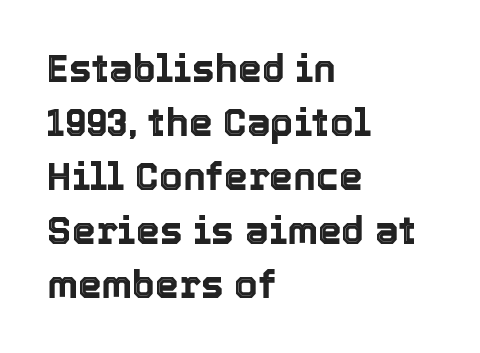
The image shows 38 px text type, upright; set left-aligned, normal line spacing (1.42x), normal letter spacing, not underlined; a medium x-height.
